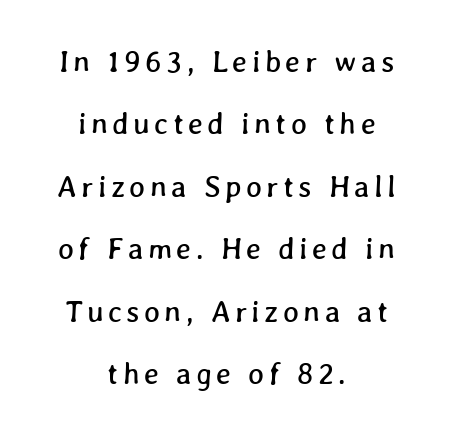
{"width": "normal", "stroke_contrast": "low", "x_height": "medium", "monospaced": "no", "underline": "no", "align": "center", "line_spacing": "loose", "line_spacing_ratio": 2.08, "glyph_px": 30}
